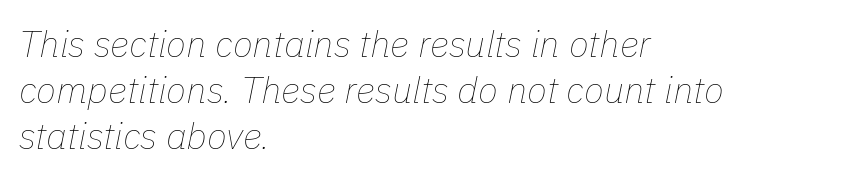
{"italic": "yes", "lean": "right", "slant_degrees": 11, "bold": "no", "weight": "thin", "width": "normal", "stroke_contrast": "low", "x_height": "medium", "monospaced": "no", "underline": "no", "align": "left", "line_spacing_ratio": 1.24, "letter_spacing": "normal", "letter_spacing_em": 0.0, "glyph_px": 37}
